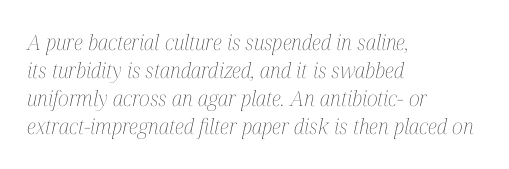
{"italic": "yes", "lean": "right", "slant_degrees": 12, "bold": "no", "underline": "no", "align": "left", "line_spacing": "normal", "line_spacing_ratio": 1.34, "letter_spacing": "normal", "letter_spacing_em": 0.0, "glyph_px": 21}
